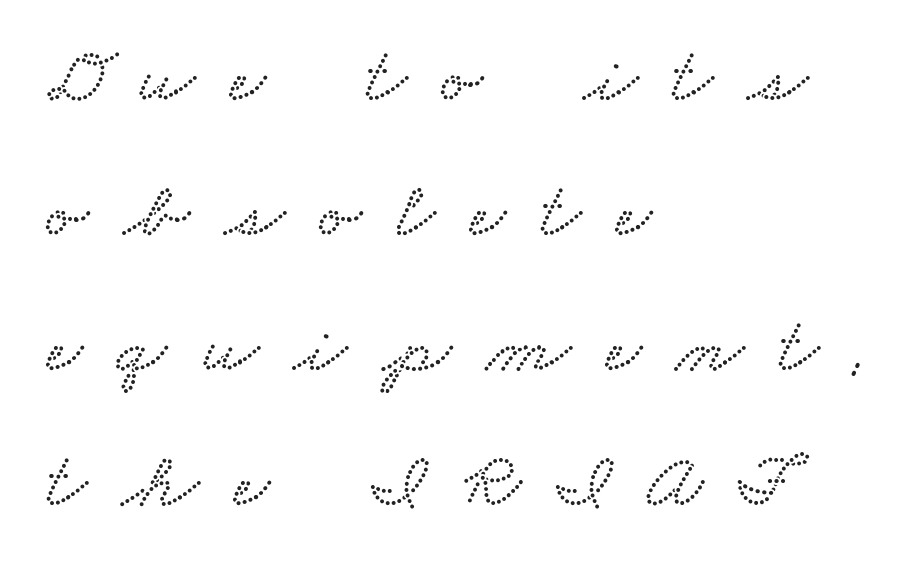
Line beginnings align vertically; line endings do not. No word sits above an underline. The rendering uses natural spacing where letterforms have individual widths. The horizontal fit of the characters is loose and conspicuously gappy.
